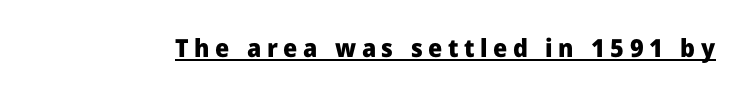
Q: Is the text bold? A: Yes.
Q: Is the text italic (slanted)? A: No, it is upright.
Q: Is the text underlined? A: Yes.
Q: Is the spacing between letters normal or unusually wide? A: Unusually wide.
